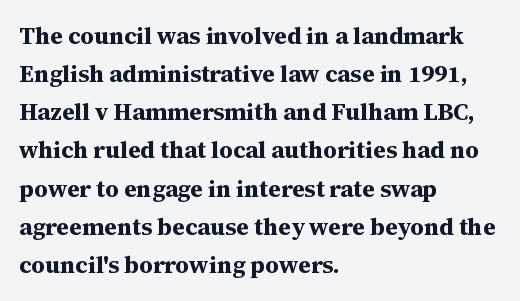
Any mark beneath the type? The region is blank. The letters stand upright; this is a roman face. The type is set solid horizontally, with unmodified tracking. Which margin do the lines hug? The left one — the right edge is uneven. The rendering uses a bold face; every stroke is thick and dark.
